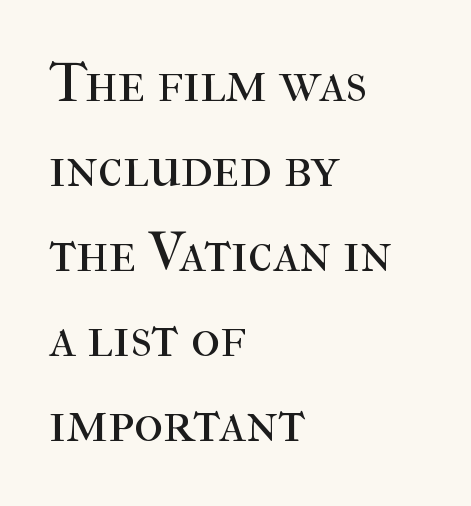
Heaviness? Minimal to ordinary, like unemphasized prose. If you drew a ruler down the left edge, every line would touch it. This rendering features lettering with no underline. Letter spacing: default.
